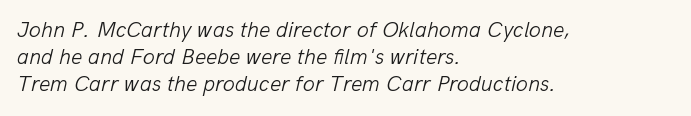
This rendering features lettering with no underline. Tracking value appears to be zero — textbook default spacing. The specimen reads as italic at a glance. Every row of glyphs begins at an identical x-position on the left. A light-to-regular cut is what we see here.
